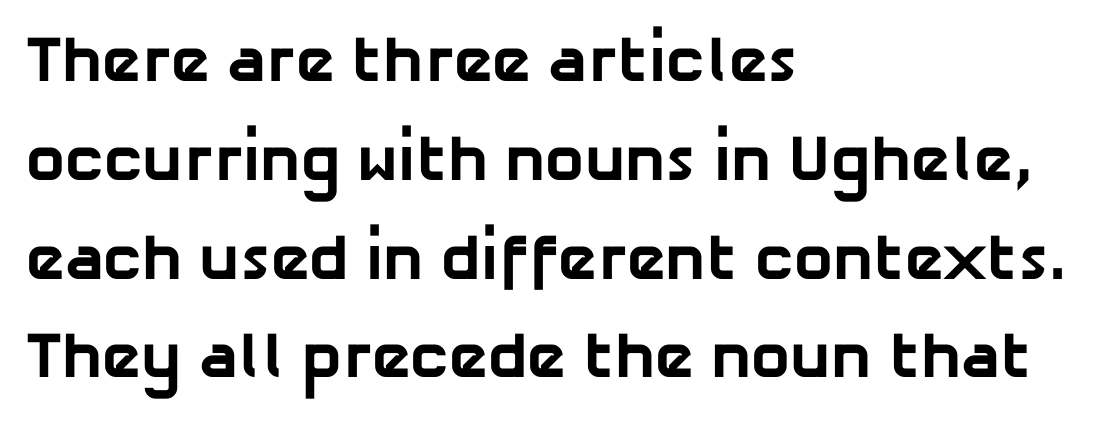
Words float on clear page, feet unadorned. Left-aligned paragraph, ragged on the right. How are the letters spaced? Ordinarily, with no added tracking. Each letter keeps its own natural width here, so spacing adapts to shape. Each new line begins a customary step beneath the previous one.
